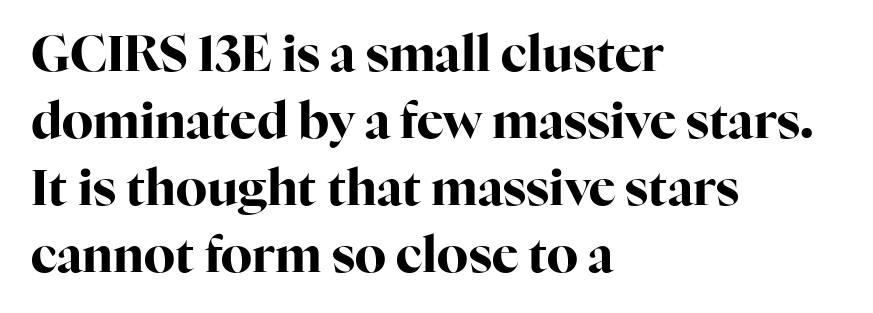
{"serif": "yes", "italic": "no", "bold": "yes", "weight": "bold", "width": "normal", "stroke_contrast": "high", "x_height": "medium", "monospaced": "no", "underline": "no", "align": "left", "line_spacing": "normal", "line_spacing_ratio": 1.34, "letter_spacing": "normal", "letter_spacing_em": 0.0, "glyph_px": 50}
